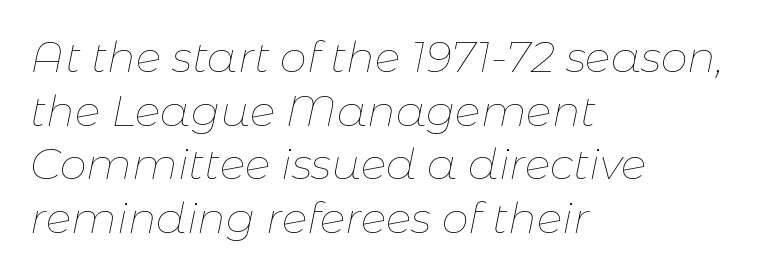
Q: Is the text bold? A: No.
Q: Is the text italic (slanted)? A: Yes, it leans right by about 11 degrees.
Q: Is the text underlined? A: No.
Q: How is the paragraph aligned? A: Left-aligned.
Q: Is the spacing between letters normal or unusually wide? A: Normal.
Q: Is the spacing between lines tight, normal or loose? A: Normal.
Q: Width (condensed, normal, or wide)? A: Normal.
Q: Stroke contrast? A: Low.
Q: x-height? A: Medium.
Q: Monospaced? A: No.
